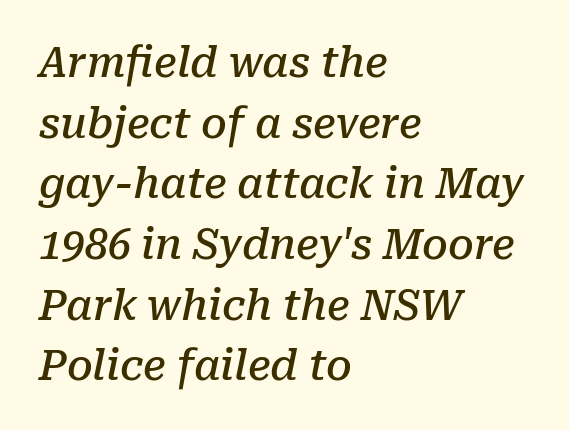
What kind of face is this? One with serifs. Here the glyphs are tracked normally, forming tight word shapes. The rows are spaced the way most documents space them. The rendering uses natural spacing where letterforms have individual widths. This is moderately heavy type, rendered in semibold. The paragraph shown leans on its left margin.
